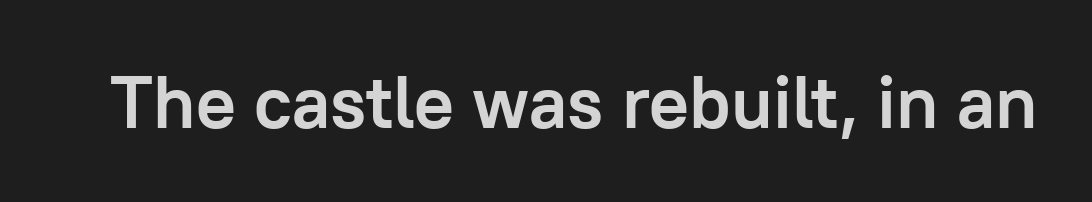
The image shows 74 px semibold sans-serif type, upright; set normal letter spacing, not underlined; low stroke contrast and a medium x-height.
